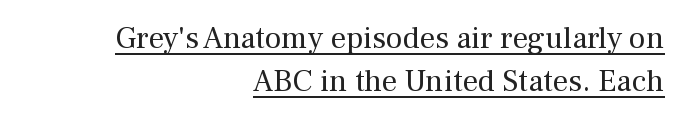
Style check: upright. Looks like someone drew a line under every word here. Think of a printed novel: that variable character pitch is what you see here. The block of text has a typical density, with ordinary space between rows.
